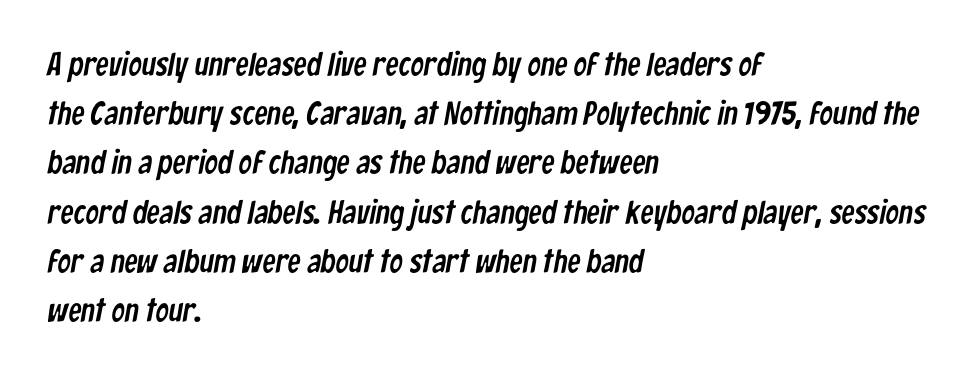
Q: Is the typeface a serif or a sans-serif typeface? A: Sans-serif.
Q: Is the text underlined? A: No.
Q: How is the paragraph aligned? A: Left-aligned.
Q: Is the spacing between letters normal or unusually wide? A: Normal.
Q: Is the spacing between lines tight, normal or loose? A: Normal.
Q: Width (condensed, normal, or wide)? A: Condensed.
Q: Stroke contrast? A: Low.
Q: x-height? A: Medium.
Q: Monospaced? A: No.
